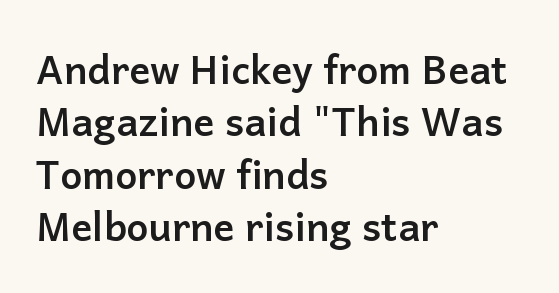
{"serif": "no", "italic": "no", "bold": "yes", "weight": "semibold", "width": "normal", "stroke_contrast": "low", "x_height": "medium", "monospaced": "no", "underline": "no", "align": "left", "line_spacing": "normal", "line_spacing_ratio": 1.34, "letter_spacing": "normal", "letter_spacing_em": 0.0, "glyph_px": 39}
